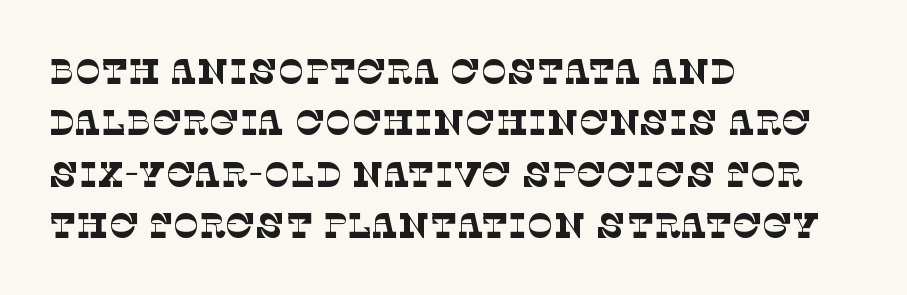
Q: Is the text bold? A: No.
Q: Is the typeface a serif or a sans-serif typeface? A: Serif.
Q: Is the text underlined? A: No.
Q: How is the paragraph aligned? A: Left-aligned.
Q: Is the spacing between letters normal or unusually wide? A: Normal.
Q: Is the spacing between lines tight, normal or loose? A: Normal.
Q: Width (condensed, normal, or wide)? A: Normal.
Q: Stroke contrast? A: Low.
Q: x-height? A: Large.
Q: Monospaced? A: No.
